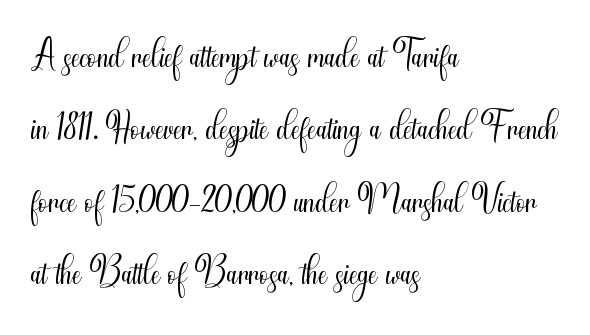
Q: Is the text bold? A: No.
Q: Is the text italic (slanted)? A: Yes.
Q: Is the typeface a serif or a sans-serif typeface? A: Sans-serif.
Q: Is the text underlined? A: No.
Q: How is the paragraph aligned? A: Left-aligned.
Q: Is the spacing between letters normal or unusually wide? A: Normal.
Q: Is the spacing between lines tight, normal or loose? A: Normal.
Q: Width (condensed, normal, or wide)? A: Condensed.
Q: Stroke contrast? A: Medium.
Q: x-height? A: Small.
Q: Monospaced? A: No.
